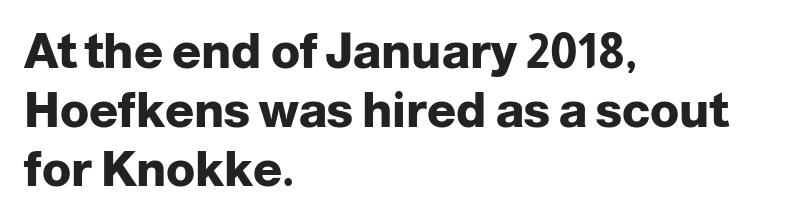
The setting favours the left margin, as ordinary paragraphs usually do. Characters follow at the spacing the type designer built in. Each letter's strokes conclude bluntly, with no projecting serifs. The letters are bold, with thick, heavy strokes. In terms of posture, this sample is upright.
